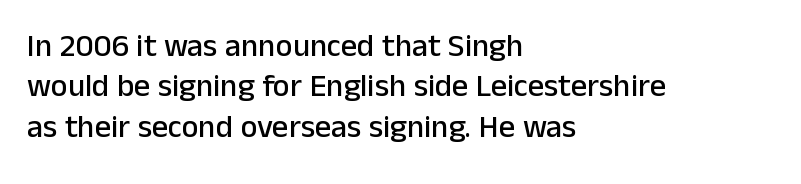
The image shows 32 px sans-serif type, upright; set left-aligned, normal line spacing (1.26x), normal letter spacing, not underlined; low stroke contrast and a medium x-height.
